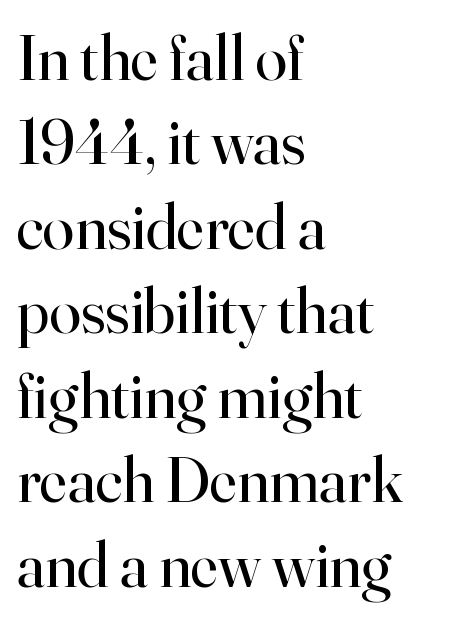
{"serif": "yes", "italic": "no", "bold": "no", "weight": "regular", "width": "normal", "stroke_contrast": "high", "x_height": "small", "monospaced": "no", "underline": "no", "align": "left", "line_spacing": "normal", "line_spacing_ratio": 1.32, "letter_spacing": "normal", "letter_spacing_em": 0.0, "glyph_px": 64}
